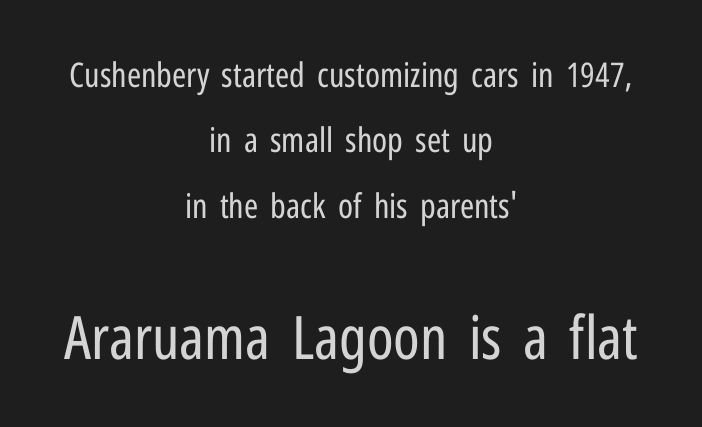
Q: Is the text bold? A: No.
Q: Is the text italic (slanted)? A: No, it is upright.
Q: Is the typeface a serif or a sans-serif typeface? A: Sans-serif.
Q: Is the text underlined? A: No.
Q: How is the paragraph aligned? A: Centered.
Q: Is the spacing between letters normal or unusually wide? A: Normal.
Q: Is the spacing between lines tight, normal or loose? A: Loose.
Q: Which block of text is set in a larger size, the first (top) or the second (bottom)? A: The second (bottom) one.
Q: Width (condensed, normal, or wide)? A: Condensed.
Q: Stroke contrast? A: Low.
Q: x-height? A: Medium.
Q: Monospaced? A: No.
